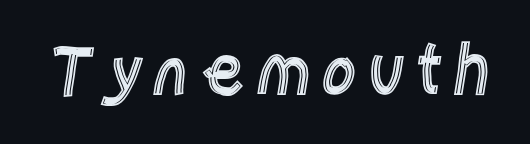
Q: Is the text italic (slanted)? A: Yes.
Q: Is the text underlined? A: No.
Q: Width (condensed, normal, or wide)? A: Condensed.
Q: x-height? A: Large.
Q: Monospaced? A: No.
